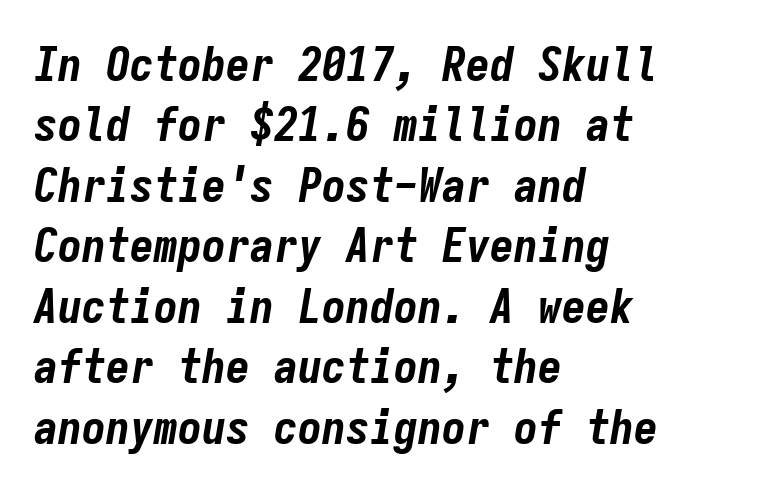
{"italic": "yes", "lean": "right", "slant_degrees": 9, "bold": "yes", "weight": "bold", "width": "condensed", "stroke_contrast": "low", "x_height": "medium", "monospaced": "yes", "underline": "no", "align": "left", "line_spacing": "normal", "line_spacing_ratio": 1.26, "letter_spacing": "normal", "letter_spacing_em": 0.0, "glyph_px": 48}
